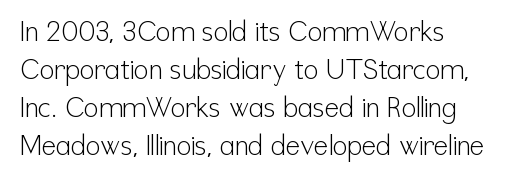
Q: Is the text bold? A: No.
Q: Is the text italic (slanted)? A: No, it is upright.
Q: Is the text underlined? A: No.
Q: How is the paragraph aligned? A: Left-aligned.
Q: Is the spacing between letters normal or unusually wide? A: Normal.
Q: Is the spacing between lines tight, normal or loose? A: Normal.
